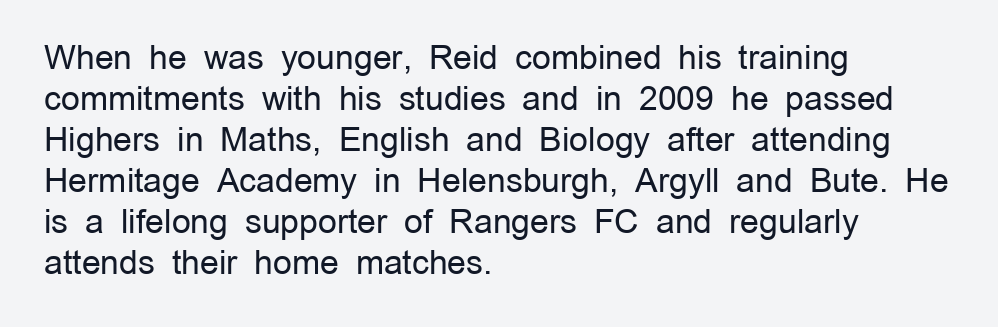
Q: Is the text bold? A: No.
Q: Is the text italic (slanted)? A: No, it is upright.
Q: Is the typeface a serif or a sans-serif typeface? A: Sans-serif.
Q: Is the text underlined? A: No.
Q: How is the paragraph aligned? A: Left-aligned.
Q: Is the spacing between letters normal or unusually wide? A: Normal.
Q: Width (condensed, normal, or wide)? A: Normal.
Q: Stroke contrast? A: Low.
Q: x-height? A: Medium.
Q: Monospaced? A: No.
